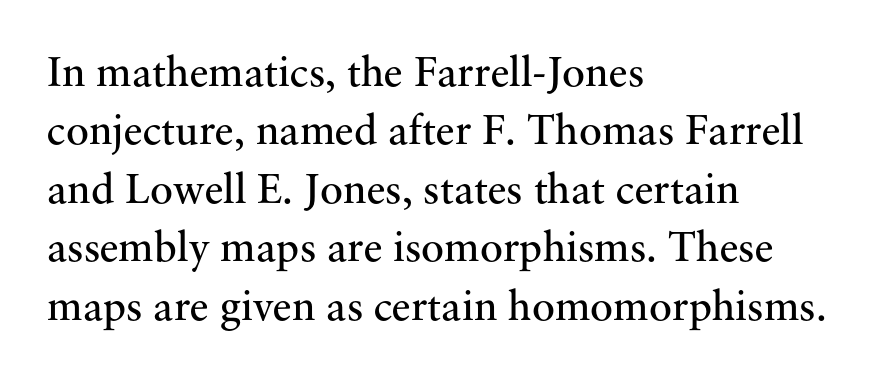
{"serif": "yes", "italic": "no", "bold": "no", "weight": "regular", "width": "normal", "stroke_contrast": "medium", "x_height": "small", "monospaced": "no", "underline": "no", "align": "left", "line_spacing": "normal", "line_spacing_ratio": 1.36, "letter_spacing": "normal", "letter_spacing_em": 0.0, "glyph_px": 43}
